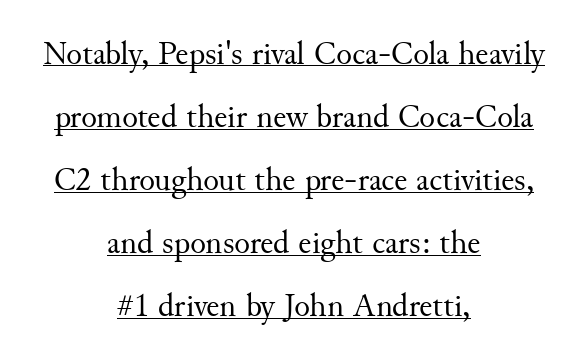
Q: Is the text bold? A: No.
Q: Is the text italic (slanted)? A: No, it is upright.
Q: Is the typeface a serif or a sans-serif typeface? A: Serif.
Q: Is the text underlined? A: Yes.
Q: How is the paragraph aligned? A: Centered.
Q: Is the spacing between letters normal or unusually wide? A: Normal.
Q: Is the spacing between lines tight, normal or loose? A: Loose.
Q: Width (condensed, normal, or wide)? A: Normal.
Q: Stroke contrast? A: Medium.
Q: x-height? A: Small.
Q: Monospaced? A: No.
